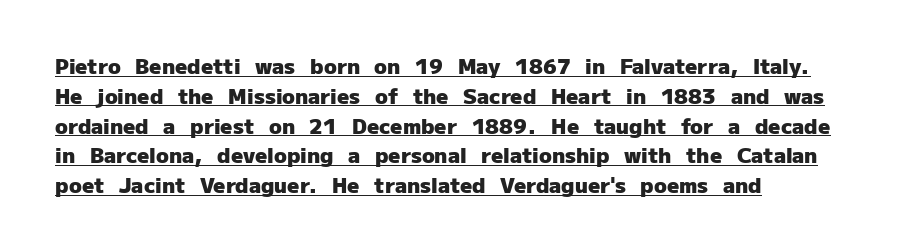
Q: Is the text bold? A: Yes.
Q: Is the text italic (slanted)? A: No, it is upright.
Q: Is the text underlined? A: Yes.
Q: How is the paragraph aligned? A: Left-aligned.
Q: Is the spacing between letters normal or unusually wide? A: Normal.
Q: Is the spacing between lines tight, normal or loose? A: Normal.
